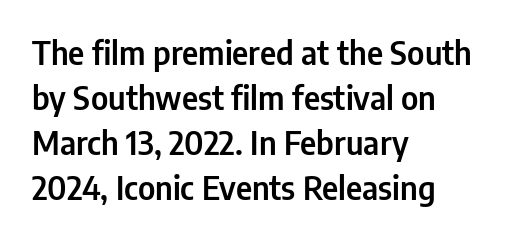
{"serif": "no", "italic": "no", "width": "condensed", "stroke_contrast": "low", "x_height": "medium", "monospaced": "no", "underline": "no", "align": "left", "line_spacing": "normal", "line_spacing_ratio": 1.41, "letter_spacing": "normal", "letter_spacing_em": 0.0, "glyph_px": 32}
